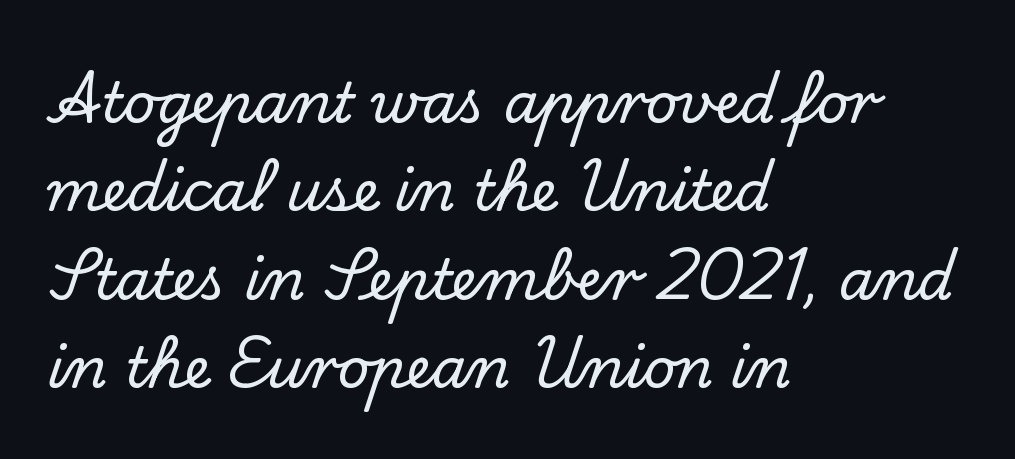
{"serif": "yes", "width": "normal", "stroke_contrast": "low", "x_height": "small", "monospaced": "no", "underline": "no", "align": "left", "line_spacing": "normal", "line_spacing_ratio": 1.58, "letter_spacing": "normal", "letter_spacing_em": 0.0, "glyph_px": 56}
